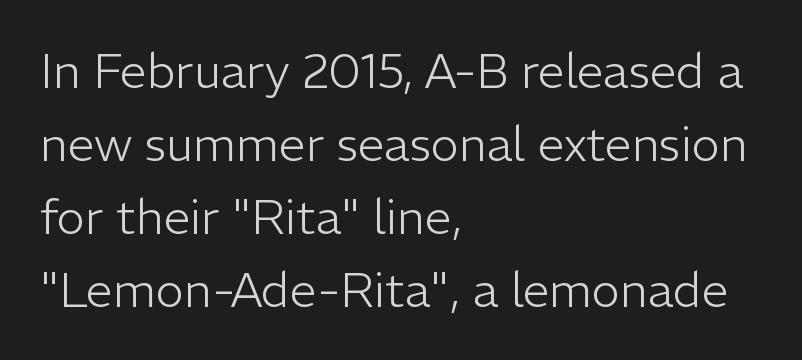
The image shows 48 px light sans-serif type, upright; set left-aligned, normal line spacing (1.52x), normal letter spacing, not underlined; low stroke contrast and a medium x-height.
